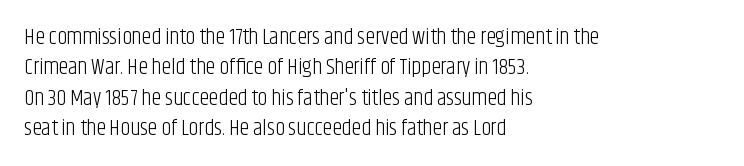
The image shows 22 px text type, upright; set left-aligned, normal line spacing (1.38x), normal letter spacing, not underlined.
